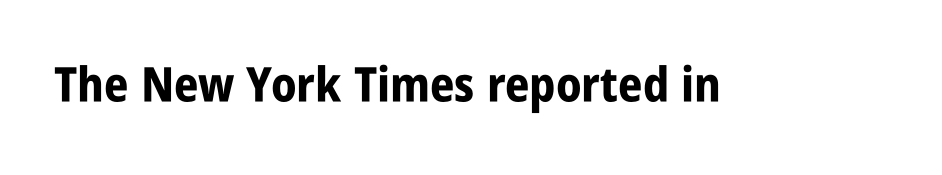
Q: Is the text bold? A: Yes.
Q: Is the text italic (slanted)? A: No, it is upright.
Q: Is the typeface a serif or a sans-serif typeface? A: Sans-serif.
Q: Is the text underlined? A: No.
Q: Is the spacing between letters normal or unusually wide? A: Normal.
Q: Width (condensed, normal, or wide)? A: Condensed.
Q: Stroke contrast? A: Low.
Q: x-height? A: Large.
Q: Monospaced? A: No.
